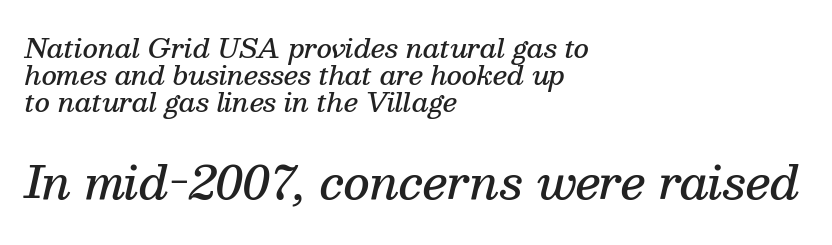
There's an unmistakable incline to the writing here. The zone under the glyphs is completely vacant. The font family rendered here belongs to the serif group. Short note: letters normally spaced.
